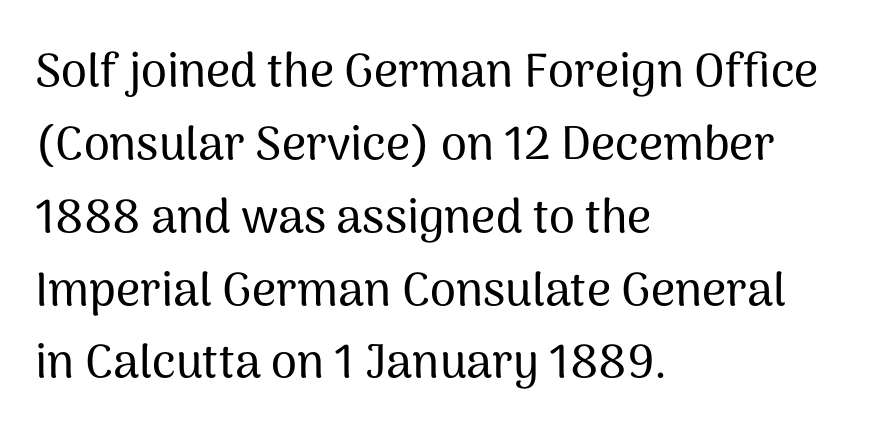
The face used here is proportionally spaced, like ordinary book or web type. Is the letter spacing exaggerated? No — it looks like the ordinary default. These lines were composed using upright roman letters. The lines are quadded left.
